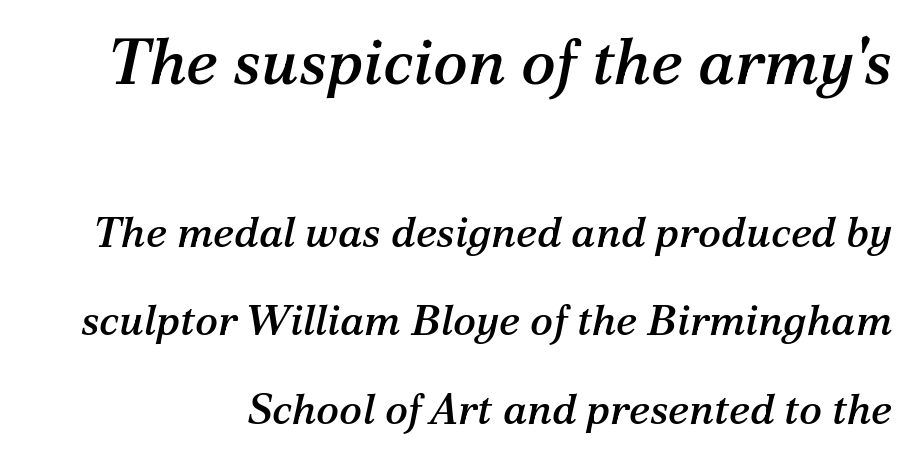
Beneath every word, the page is bare. Is the letter spacing exaggerated? No — it looks like the ordinary default. Proportional: the letters do not fall into vertical columns. The axis of the letterforms is tilted away from vertical.
